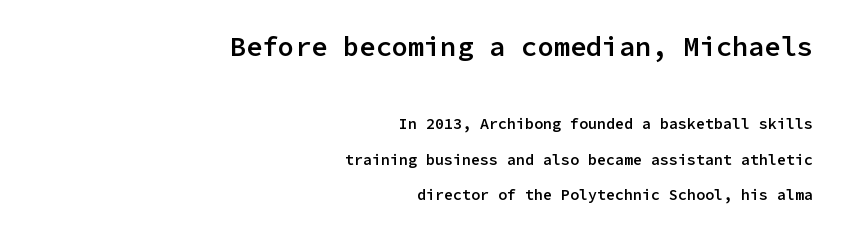
Here the first block reads like a headline and the second like body copy. Tall strokes in this sample are plumb rather than angled. Descender tails drop into unmarked territory. Every letter is mildly thick-stroked: semibold rather than bold. The rendering keeps characters at their native spacing. The paragraph shown leans on its right margin.
